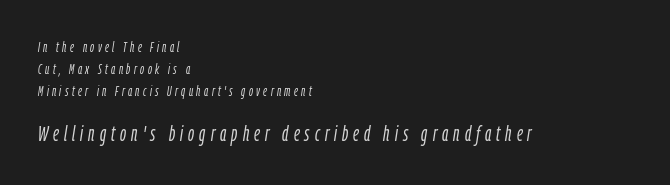
The image shows 21 px text type, italic (leaning right); set left-aligned, normal line spacing (1.56x), unusually wide letter spacing (+0.24 em), not underlined; the second (bottom) block is 1.5x larger.
